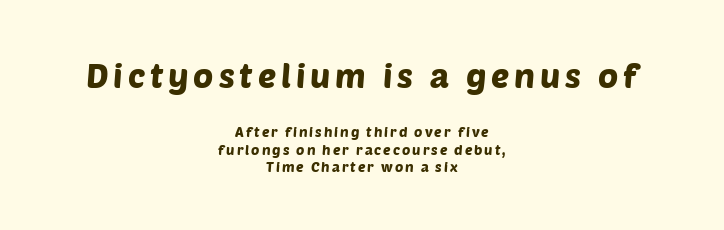
The image shows 34 px sans-serif type; set centered, line spacing 1.24x, not underlined; the first (top) block is 2.43x larger; low stroke contrast and a large x-height.
